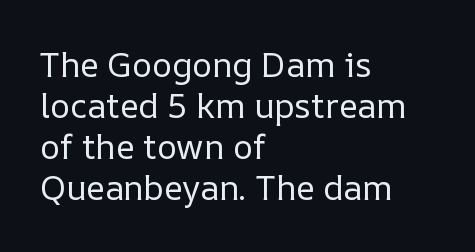
The type sits square on the baseline with zero lean. The typesetting does not lean heavy: it is not bold. The specimen omits any rule beneath the text block's lines. What stands out about the letter spacing? Nothing — it is the standard amount. Here the designer chose a conventional face with non-uniform glyph widths.
